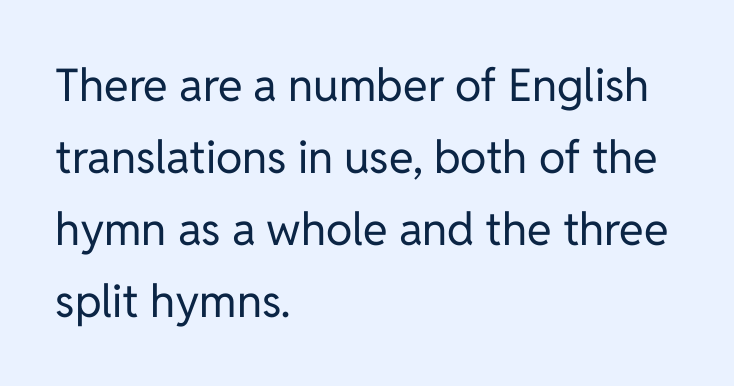
Q: Is the text bold? A: No.
Q: Is the text italic (slanted)? A: No, it is upright.
Q: Is the typeface a serif or a sans-serif typeface? A: Sans-serif.
Q: Is the text underlined? A: No.
Q: How is the paragraph aligned? A: Left-aligned.
Q: Is the spacing between letters normal or unusually wide? A: Normal.
Q: Is the spacing between lines tight, normal or loose? A: Normal.
Q: Width (condensed, normal, or wide)? A: Normal.
Q: Stroke contrast? A: Low.
Q: x-height? A: Medium.
Q: Monospaced? A: No.
